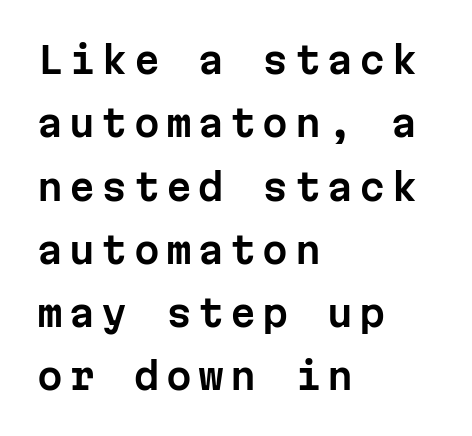
The image shows 37 px sans-serif type, upright, monospaced; set left-aligned, line spacing 1.71x, not underlined; low stroke contrast and a medium x-height.
